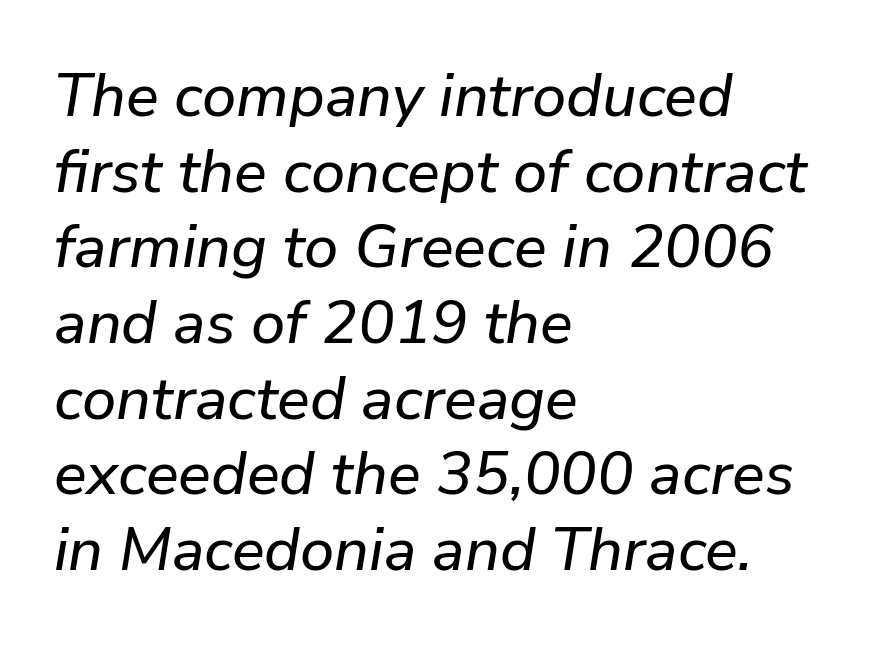
The image shows 61 px text type, italic (leaning right); set left-aligned, line spacing 1.24x, normal letter spacing, not underlined; low stroke contrast and a medium x-height.
